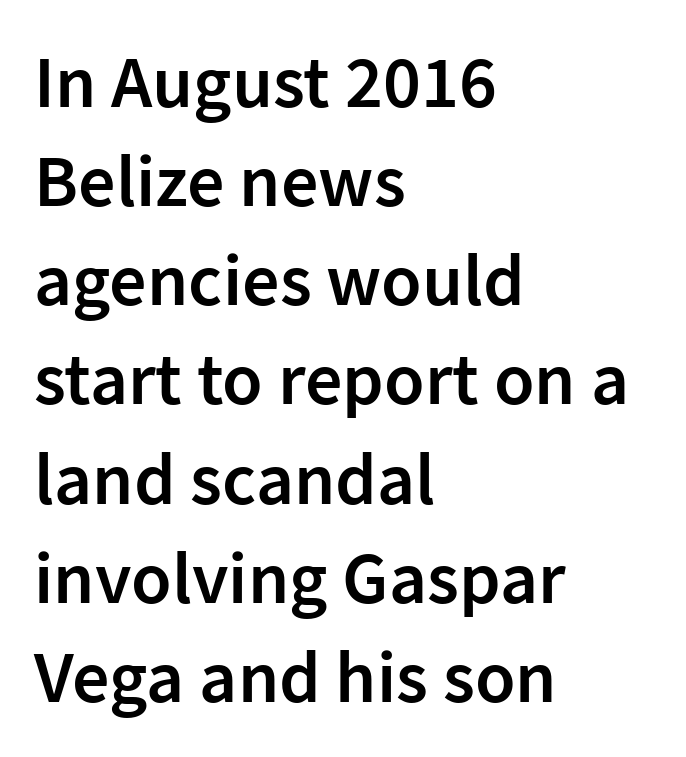
Check where the strokes stop: nothing finishes them off — pure sans. These lines sit exactly where default settings would place them. Notice how the passage keeps a crisp vertical edge on the left only. These lines are rendered in a variable-pitch font. A roman cut, with each character standing at attention. Between one letter and the next there's only the usual sliver of space.
